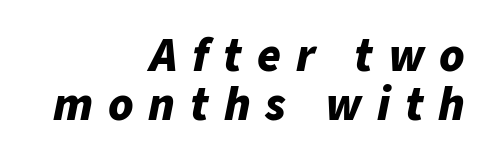
{"italic": "yes", "lean": "right", "slant_degrees": 11, "bold": "yes", "weight": "bold", "width": "normal", "stroke_contrast": "low", "x_height": "medium", "monospaced": "no", "underline": "no", "align": "right", "line_spacing": "tight", "line_spacing_ratio": 1.03, "letter_spacing": "wide", "letter_spacing_em": 0.31, "glyph_px": 48}
